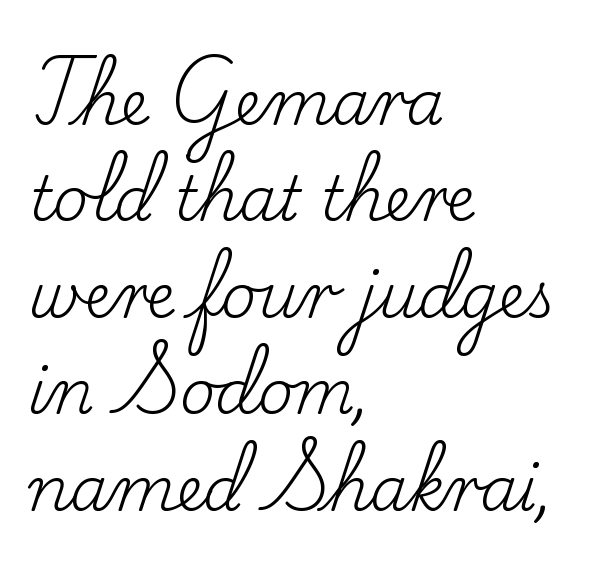
Does the copy run flush right? No — it runs flush left. Serifs: yes, visible at the terminals of the letterforms. This is not heavy type; no bold has been used. This rendering features lettering with no underline.
